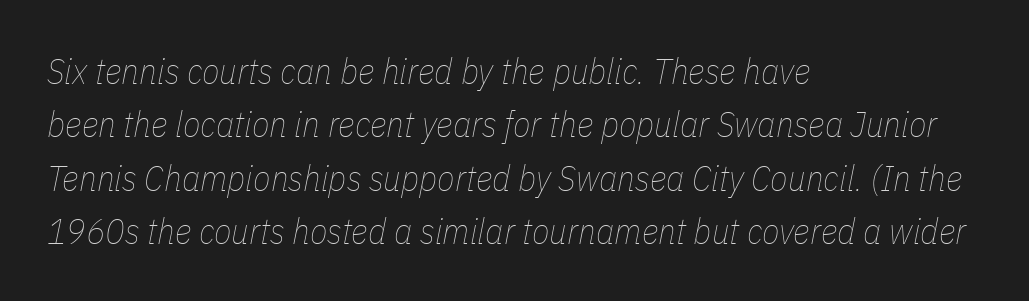
Q: Is the text bold? A: No.
Q: Is the text italic (slanted)? A: Yes, it leans right by about 11 degrees.
Q: Is the text underlined? A: No.
Q: How is the paragraph aligned? A: Left-aligned.
Q: Is the spacing between letters normal or unusually wide? A: Normal.
Q: Is the spacing between lines tight, normal or loose? A: Normal.
Q: Width (condensed, normal, or wide)? A: Condensed.
Q: Stroke contrast? A: Low.
Q: x-height? A: Medium.
Q: Monospaced? A: No.
